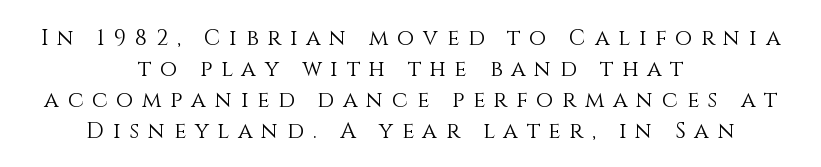
Compared with a typical body face, this is equally light or lighter still. This rendering widens character spacing well past its baseline value. The typesetter chose a symmetrical, centered arrangement here. Lines of text with bare space underneath. Vertically, the passage feels balanced, rows spaced as you'd expect. These lines were composed using upright roman letters.
